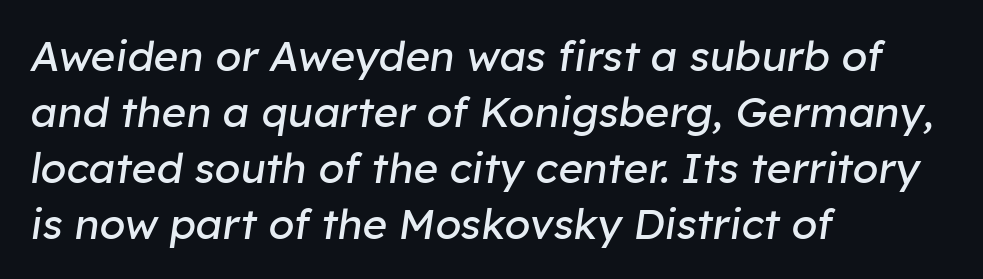
{"italic": "yes", "lean": "right", "slant_degrees": 8, "bold": "no", "weight": "regular", "width": "normal", "stroke_contrast": "low", "x_height": "medium", "monospaced": "no", "underline": "no", "align": "left", "line_spacing": "normal", "line_spacing_ratio": 1.33, "letter_spacing": "normal", "letter_spacing_em": 0.0, "glyph_px": 42}
